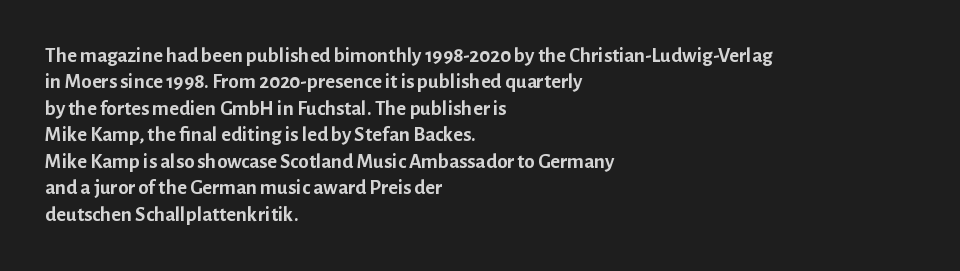
What weight is shown? A full bold with thick strokes. The lettering holds an erect, upright posture throughout. Plain, unruled lines of type. The rendering keeps characters at their native spacing. Leading: standard.
